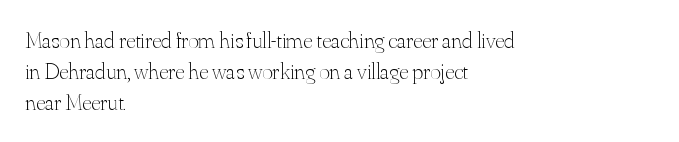
Q: Is the text bold? A: No.
Q: Is the text italic (slanted)? A: No, it is upright.
Q: Is the text underlined? A: No.
Q: How is the paragraph aligned? A: Left-aligned.
Q: Is the spacing between letters normal or unusually wide? A: Normal.
Q: Is the spacing between lines tight, normal or loose? A: Normal.
